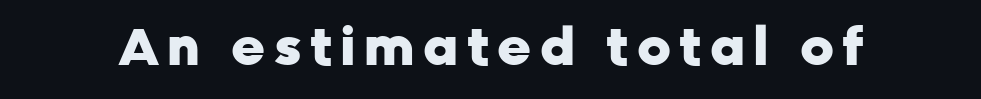
Q: Is the text bold? A: Yes.
Q: Is the text italic (slanted)? A: No, it is upright.
Q: Is the typeface a serif or a sans-serif typeface? A: Sans-serif.
Q: Is the text underlined? A: No.
Q: Width (condensed, normal, or wide)? A: Normal.
Q: Stroke contrast? A: Low.
Q: x-height? A: Medium.
Q: Monospaced? A: No.
